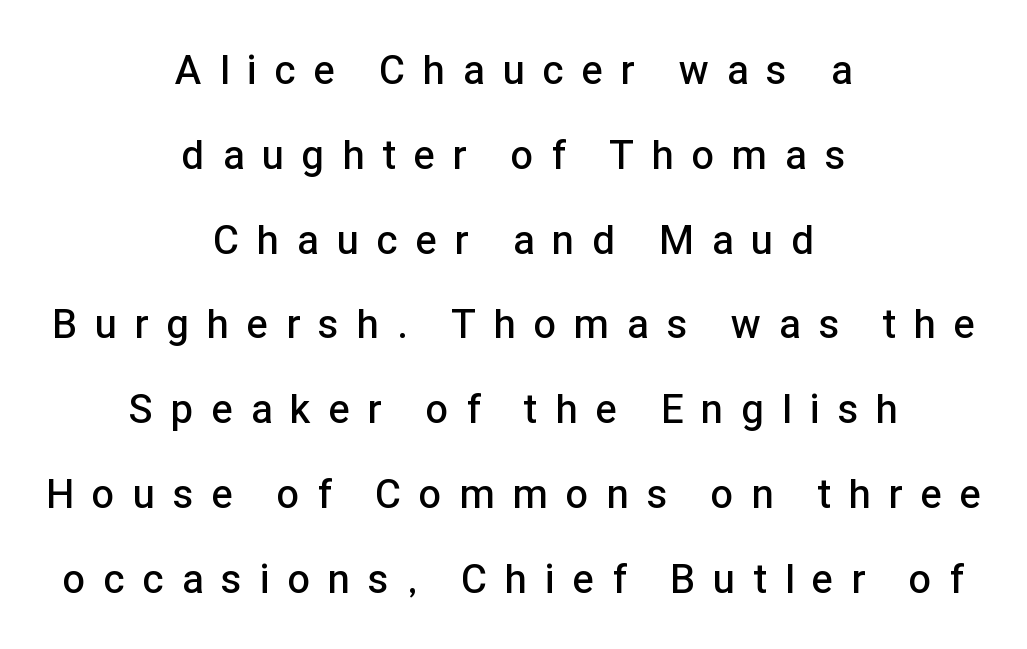
{"serif": "no", "italic": "no", "bold": "semi", "weight": "semibold", "width": "normal", "stroke_contrast": "low", "x_height": "medium", "monospaced": "no", "underline": "no", "align": "center", "line_spacing": "loose", "line_spacing_ratio": 2.12, "letter_spacing": "wide", "letter_spacing_em": 0.46, "glyph_px": 40}
